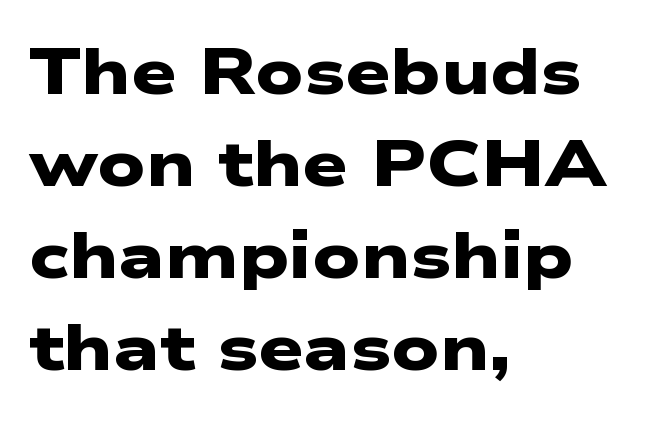
The image shows 64 px heavy, wide sans-serif type; set left-aligned, normal line spacing (1.44x), normal letter spacing, not underlined; low stroke contrast and a medium x-height.
